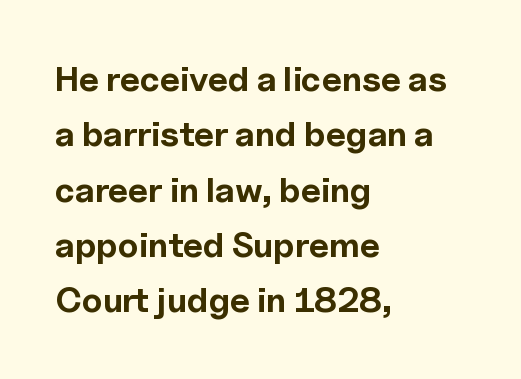
Q: Is the text bold? A: Yes.
Q: Is the text italic (slanted)? A: No, it is upright.
Q: Is the typeface a serif or a sans-serif typeface? A: Sans-serif.
Q: Is the text underlined? A: No.
Q: How is the paragraph aligned? A: Left-aligned.
Q: Is the spacing between letters normal or unusually wide? A: Normal.
Q: Is the spacing between lines tight, normal or loose? A: Normal.
Q: Width (condensed, normal, or wide)? A: Normal.
Q: x-height? A: Medium.
Q: Monospaced? A: No.
